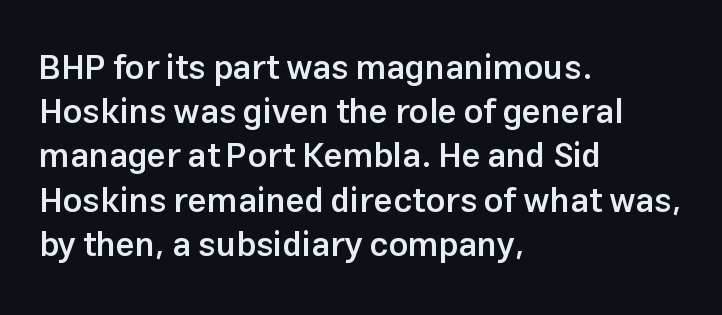
{"serif": "no", "italic": "no", "bold": "semi", "weight": "semibold", "width": "normal", "stroke_contrast": "low", "x_height": "medium", "monospaced": "no", "underline": "no", "align": "left", "line_spacing": "normal", "line_spacing_ratio": 1.3, "letter_spacing": "normal", "letter_spacing_em": 0.0, "glyph_px": 34}
